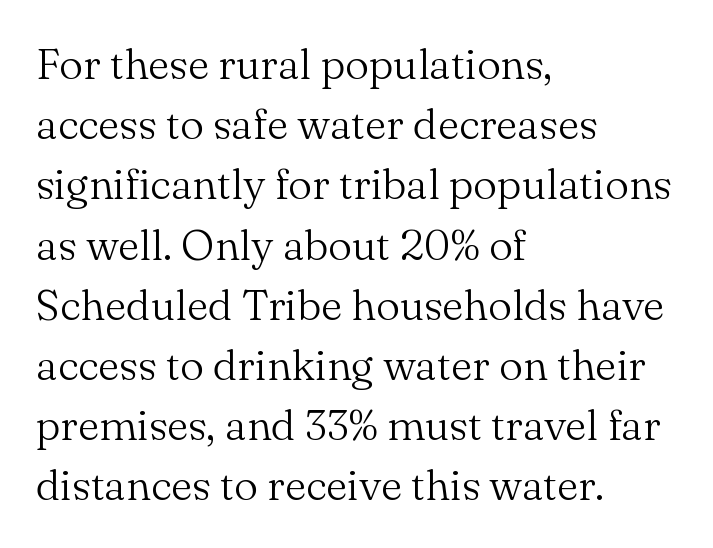
Q: Is the text bold? A: No.
Q: Is the text italic (slanted)? A: No, it is upright.
Q: Is the typeface a serif or a sans-serif typeface? A: Serif.
Q: Is the text underlined? A: No.
Q: How is the paragraph aligned? A: Left-aligned.
Q: Is the spacing between letters normal or unusually wide? A: Normal.
Q: Is the spacing between lines tight, normal or loose? A: Normal.
Q: Width (condensed, normal, or wide)? A: Normal.
Q: Stroke contrast? A: Medium.
Q: x-height? A: Small.
Q: Monospaced? A: No.
